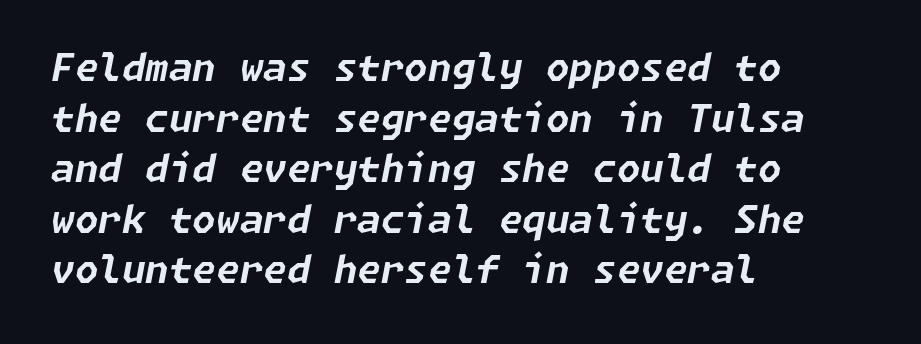
Q: Is the text bold? A: Yes.
Q: Is the text italic (slanted)? A: Yes, it leans right by about 11 degrees.
Q: Is the text underlined? A: No.
Q: How is the paragraph aligned? A: Left-aligned.
Q: Is the spacing between letters normal or unusually wide? A: Normal.
Q: Is the spacing between lines tight, normal or loose? A: Normal.
Q: Width (condensed, normal, or wide)? A: Normal.
Q: Stroke contrast? A: Low.
Q: x-height? A: Medium.
